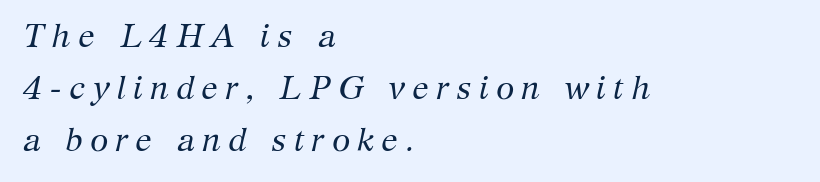
The image shows 33 px regular-weight serif type, italic (leaning right); set left-aligned, normal line spacing (1.58x), unusually wide letter spacing (+0.22 em), not underlined; medium stroke contrast and a medium x-height.
